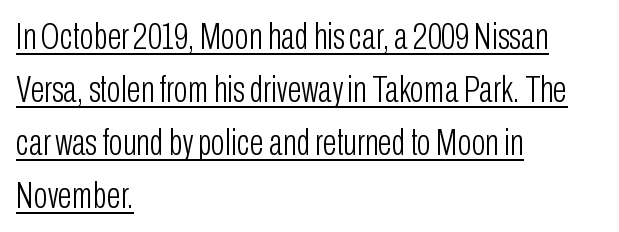
The image shows 37 px light, condensed sans-serif type, upright; set left-aligned, normal line spacing (1.43x), normal letter spacing, underlined; low stroke contrast and a medium x-height.
